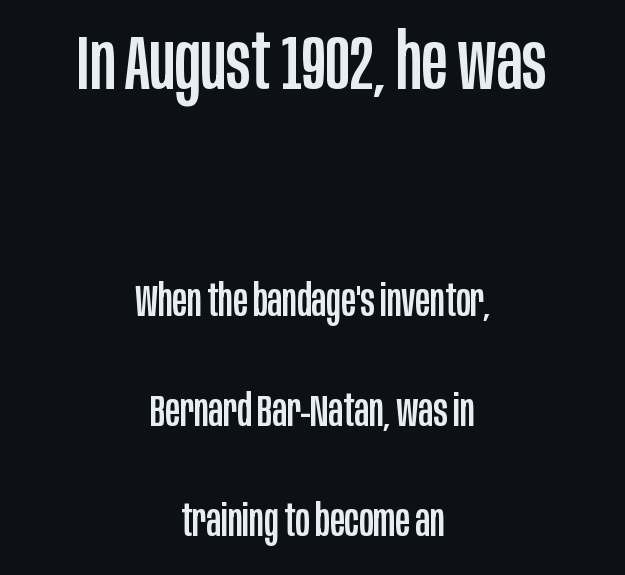
Anything drawn beneath the words? Only blank space. Regarding serifs, this sample does without them. Every character sits straight up, as roman type does. If you folded the block vertically in half, each line would mirror itself in length. Baseline-to-baseline distance is far greater than the letter height.
